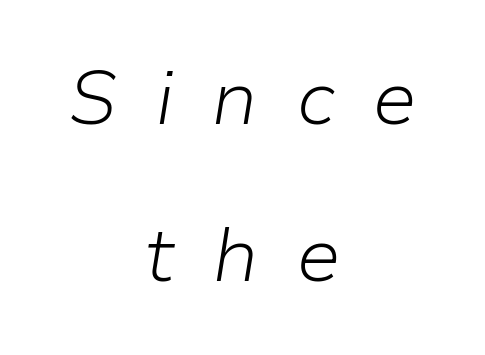
The image shows 76 px light type, italic (leaning right); set centered, loose line spacing (2.06x), unusually wide letter spacing (+0.49 em), not underlined; low stroke contrast and a medium x-height.
